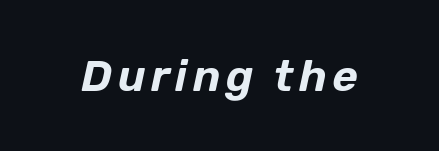
The image shows 44 px text type, italic (leaning right); set not underlined; low stroke contrast and a medium x-height.
